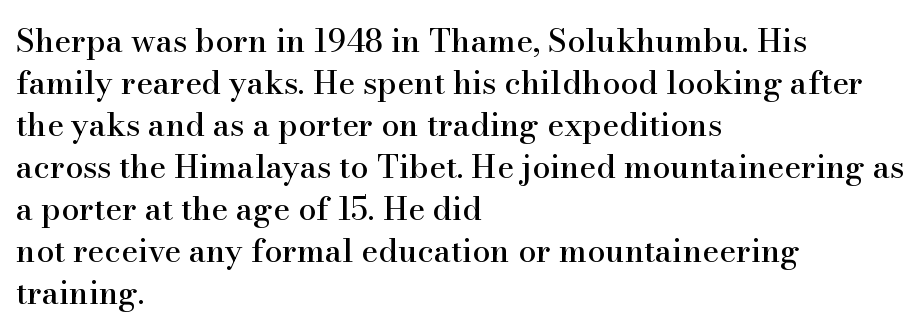
{"serif": "yes", "italic": "no", "width": "normal", "stroke_contrast": "high", "x_height": "small", "monospaced": "no", "underline": "no", "align": "left", "line_spacing": "normal", "line_spacing_ratio": 1.31, "letter_spacing": "normal", "letter_spacing_em": 0.0, "glyph_px": 32}
